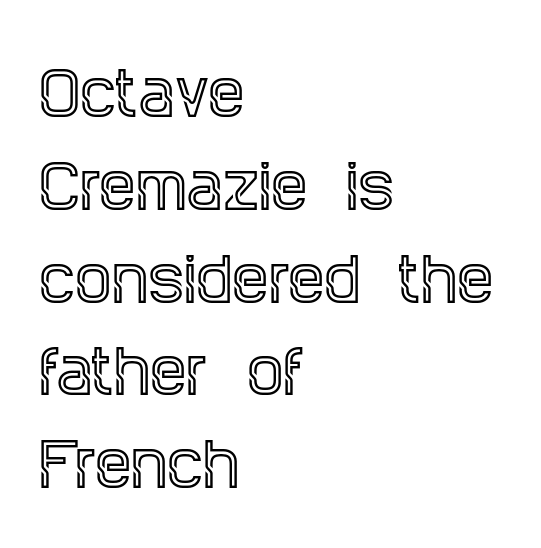
The image shows 58 px condensed serif type, upright; set left-aligned, normal line spacing (1.6x), normal letter spacing, not underlined; a large x-height.
